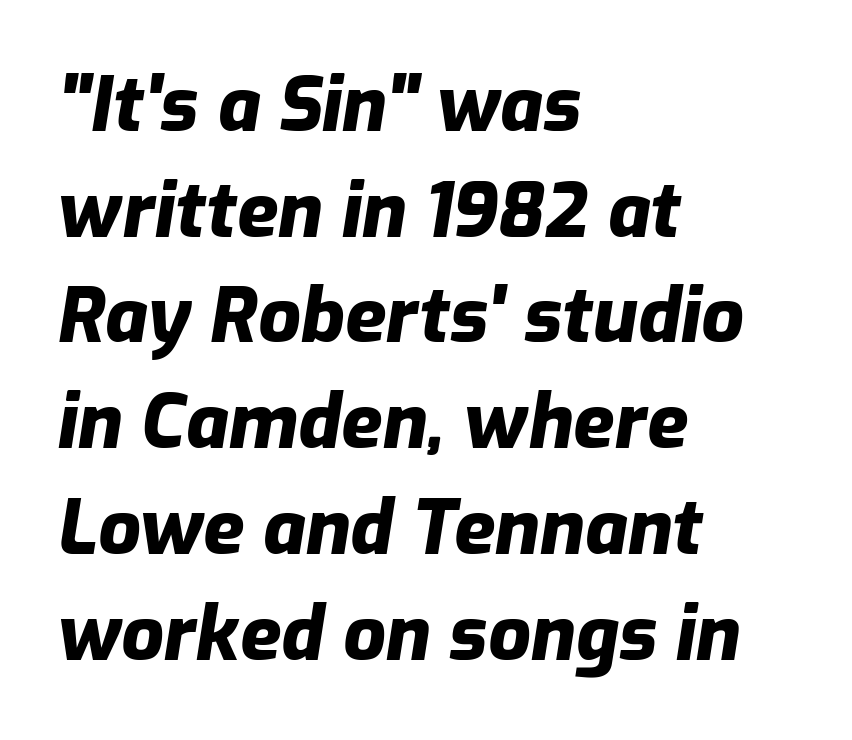
How heavy is the stroke? Heavy — this is a bold. Do the characters align in a grid? No, the font is proportional. Normally led — the rows are evenly, conventionally spaced. The glyphs look as if they've been sheared to an angle. No word sits above an underline. Tracking value appears to be zero — textbook default spacing.
